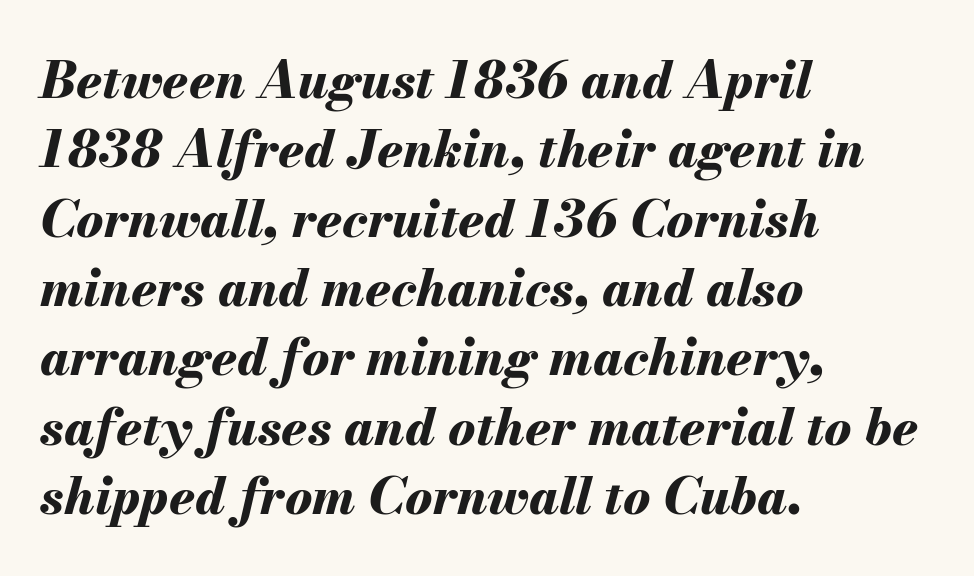
Q: Is the text bold? A: Yes.
Q: Is the text italic (slanted)? A: Yes, it leans right by about 13 degrees.
Q: Is the text underlined? A: No.
Q: How is the paragraph aligned? A: Left-aligned.
Q: Is the spacing between letters normal or unusually wide? A: Normal.
Q: Is the spacing between lines tight, normal or loose? A: Normal.
Q: Width (condensed, normal, or wide)? A: Normal.
Q: Stroke contrast? A: Medium.
Q: x-height? A: Small.
Q: Monospaced? A: No.
